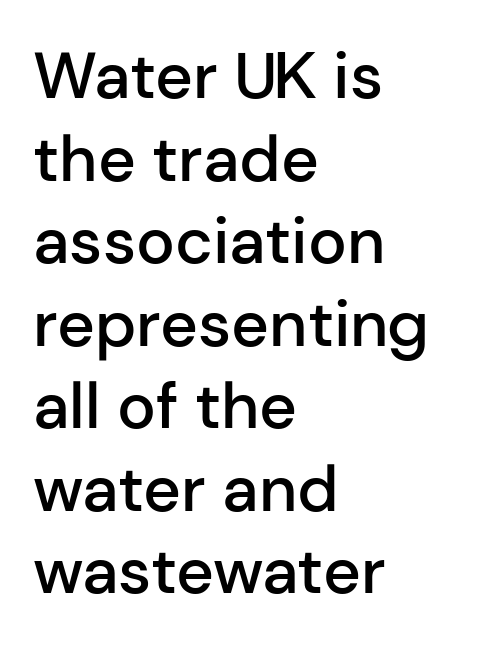
The image shows 65 px semibold sans-serif type, upright; set left-aligned, normal line spacing (1.27x), normal letter spacing, not underlined; low stroke contrast and a medium x-height.
